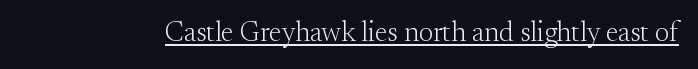
{"serif": "yes", "italic": "no", "bold": "no", "weight": "light", "width": "normal", "stroke_contrast": "medium", "x_height": "small", "monospaced": "no", "underline": "yes", "letter_spacing": "normal", "letter_spacing_em": 0.0, "glyph_px": 28}
